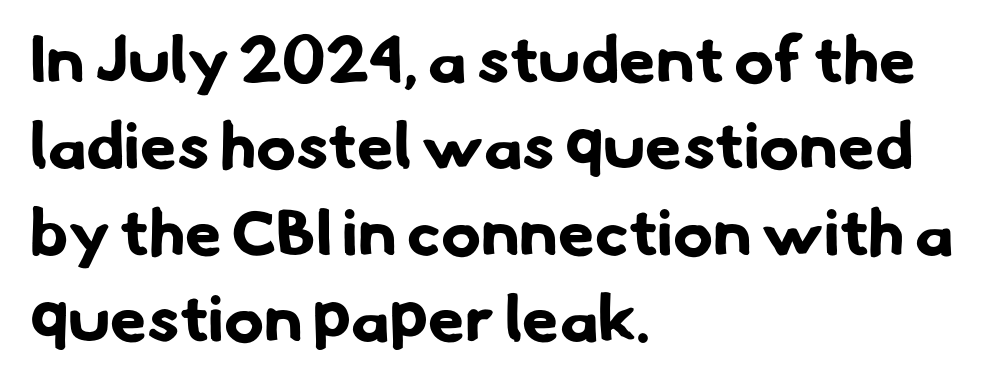
{"serif": "no", "bold": "yes", "weight": "bold", "width": "normal", "stroke_contrast": "low", "x_height": "small", "monospaced": "no", "underline": "no", "align": "left", "line_spacing": "normal", "line_spacing_ratio": 1.31, "letter_spacing": "normal", "letter_spacing_em": 0.0, "glyph_px": 66}
